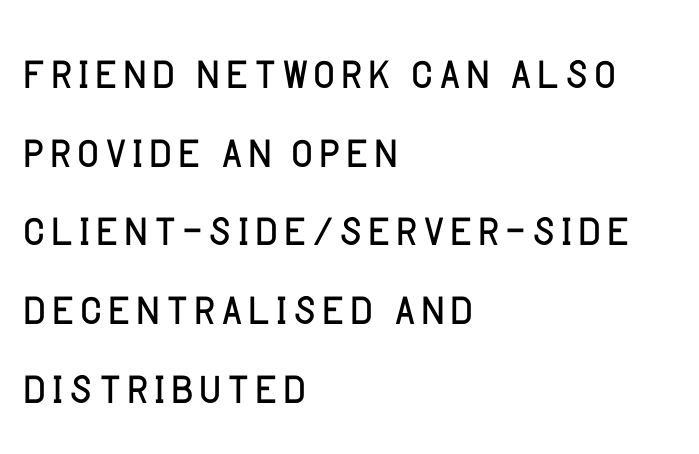
{"serif": "no", "italic": "no", "bold": "no", "weight": "light", "width": "normal", "stroke_contrast": "low", "x_height": "large", "monospaced": "no", "underline": "no", "align": "left", "line_spacing": "normal", "line_spacing_ratio": 1.29, "letter_spacing": "normal", "letter_spacing_em": 0.0, "glyph_px": 61}
